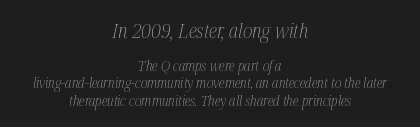
Style check: oblique. No word sits above an underline. Caption: face not bold, strokes unweighted. The text block is weighted toward neither margin, spreading evenly from the middle. Short note: letters normally spaced. Caption: upper text group enlarged, lower text group reduced.
